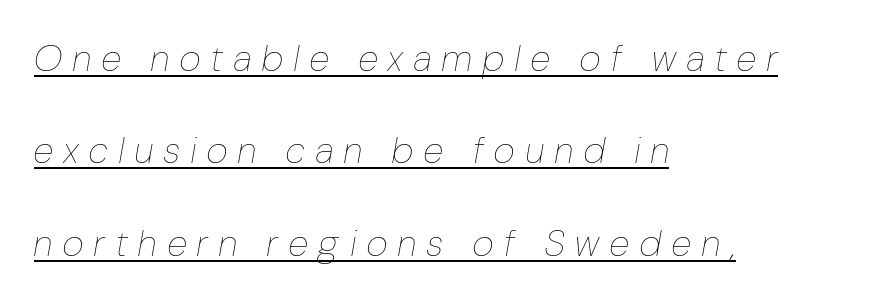
The image shows 37 px thin, condensed type, italic (leaning right); set left-aligned, loose line spacing (2.5x), unusually wide letter spacing (+0.31 em), underlined; low stroke contrast and a medium x-height.
